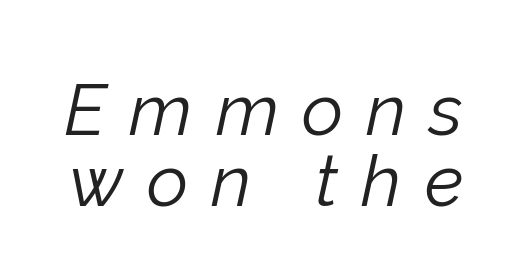
Q: Is the text bold? A: No.
Q: Is the text italic (slanted)? A: Yes, it leans right by about 12 degrees.
Q: Is the text underlined? A: No.
Q: Is the spacing between letters normal or unusually wide? A: Unusually wide.
Q: Is the spacing between lines tight, normal or loose? A: Tight.
Q: Width (condensed, normal, or wide)? A: Normal.
Q: Stroke contrast? A: Low.
Q: x-height? A: Medium.
Q: Monospaced? A: No.
